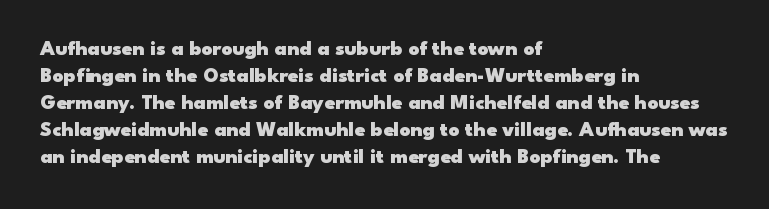
Q: Is the text bold? A: Yes.
Q: Is the text italic (slanted)? A: No, it is upright.
Q: Is the text underlined? A: No.
Q: How is the paragraph aligned? A: Left-aligned.
Q: Is the spacing between letters normal or unusually wide? A: Normal.
Q: Is the spacing between lines tight, normal or loose? A: Normal.
